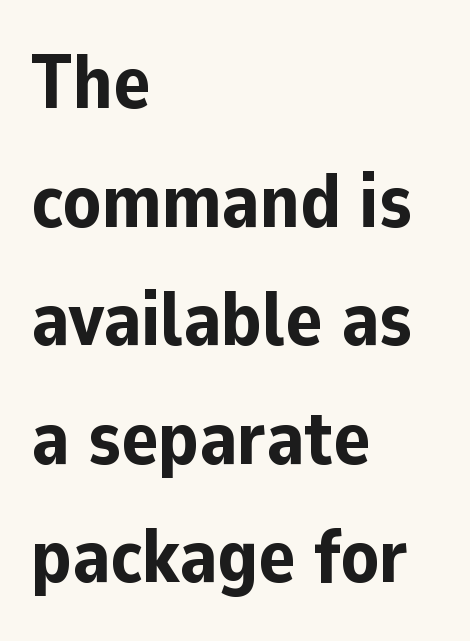
{"serif": "no", "italic": "no", "bold": "yes", "weight": "bold", "width": "normal", "stroke_contrast": "low", "x_height": "medium", "monospaced": "no", "underline": "no", "align": "left", "line_spacing": "normal", "line_spacing_ratio": 1.56, "letter_spacing": "normal", "letter_spacing_em": 0.0, "glyph_px": 76}
